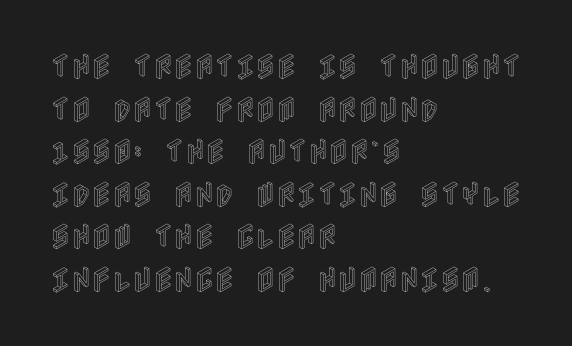
{"italic": "no", "width": "condensed", "x_height": "large", "underline": "no", "align": "left", "line_spacing": "normal", "line_spacing_ratio": 1.52, "letter_spacing": "normal", "letter_spacing_em": 0.0, "glyph_px": 28}
